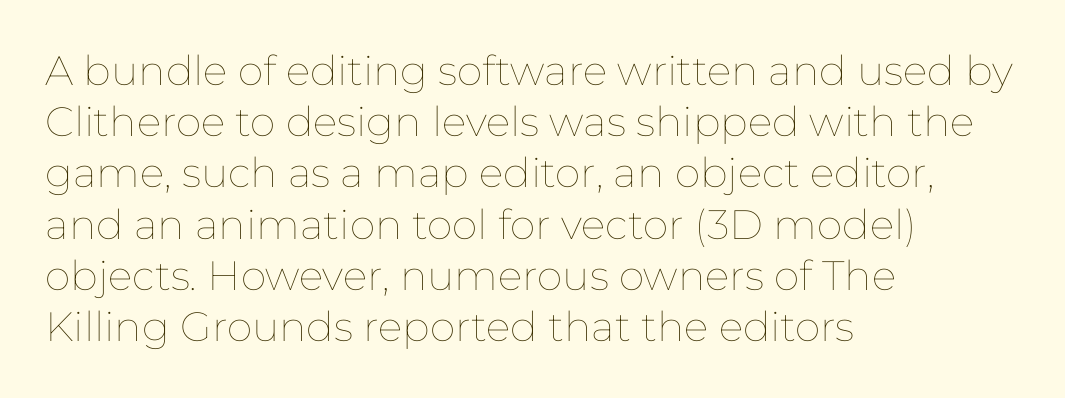
Q: Is the text bold? A: No.
Q: Is the text italic (slanted)? A: No, it is upright.
Q: Is the text underlined? A: No.
Q: How is the paragraph aligned? A: Left-aligned.
Q: Is the spacing between letters normal or unusually wide? A: Normal.
Q: Is the spacing between lines tight, normal or loose? A: Normal.
Q: Width (condensed, normal, or wide)? A: Normal.
Q: Stroke contrast? A: Low.
Q: x-height? A: Medium.
Q: Monospaced? A: No.
